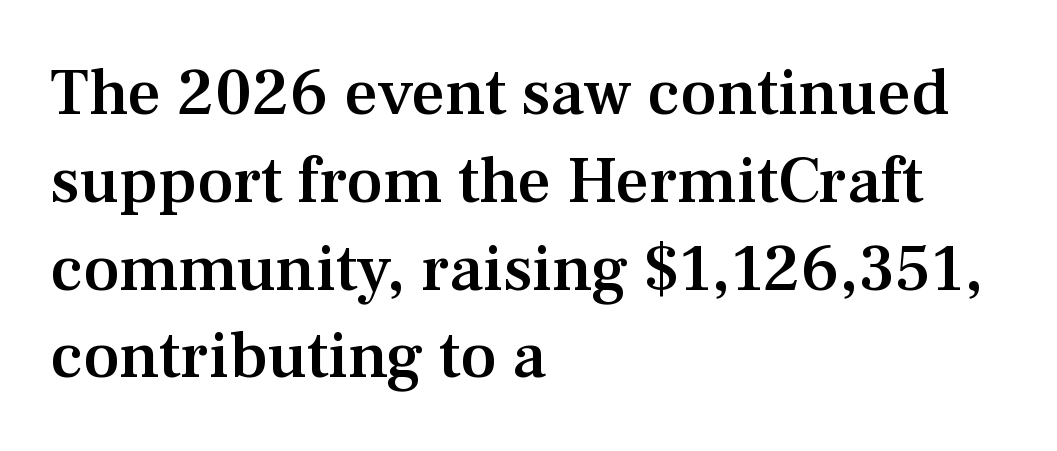
The image shows 66 px semibold serif type, upright; set left-aligned, normal line spacing (1.33x), normal letter spacing, not underlined; medium stroke contrast and a medium x-height.
